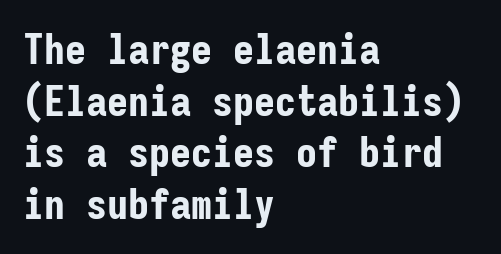
{"serif": "no", "italic": "no", "bold": "yes", "weight": "bold", "width": "condensed", "stroke_contrast": "low", "x_height": "medium", "monospaced": "yes", "underline": "no", "align": "left", "line_spacing_ratio": 1.23, "letter_spacing": "normal", "letter_spacing_em": 0.0, "glyph_px": 42}
